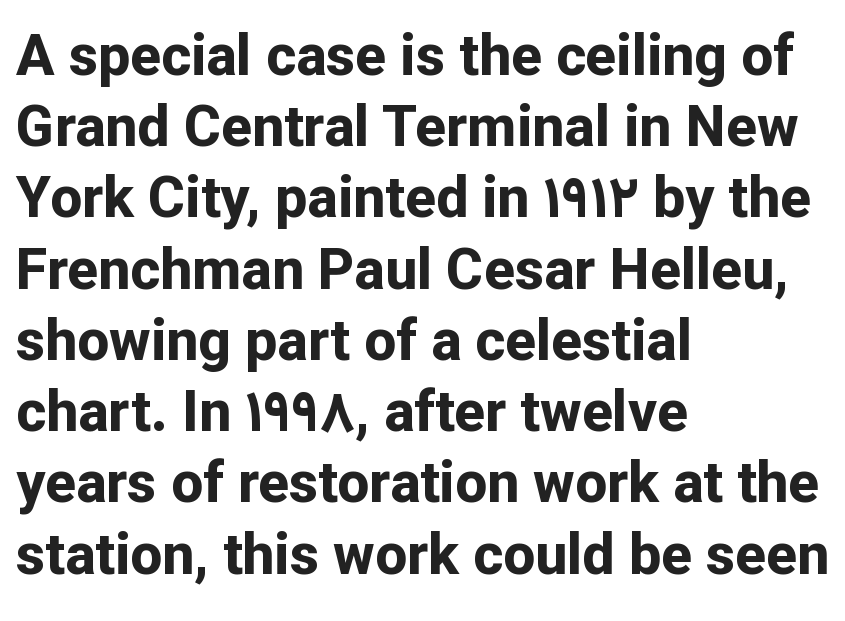
The setting favours the left margin, as ordinary paragraphs usually do. The type family on display is of the sans-serif kind. Whoever set this chose a conventional vertical rhythm. Honestly, the letter spacing is just normal — you wouldn't notice it. Any mark beneath the type? The region is blank. Nope, not italic — everything's standing straight.
